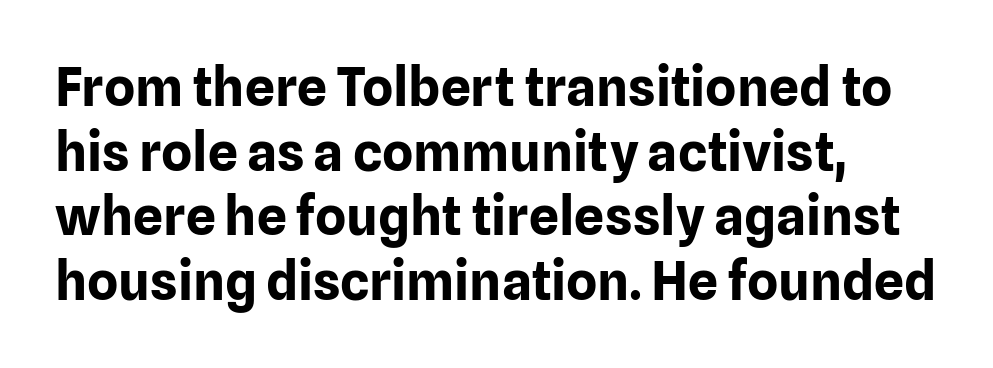
Beneath every word, the page is bare. Looks like regular typesetting: each glyph gets only the width it needs. Vertical strokes here are truly vertical. The strokes are fattened all the way to bold. Glyph-to-glyph distance matches everyday printed text.
